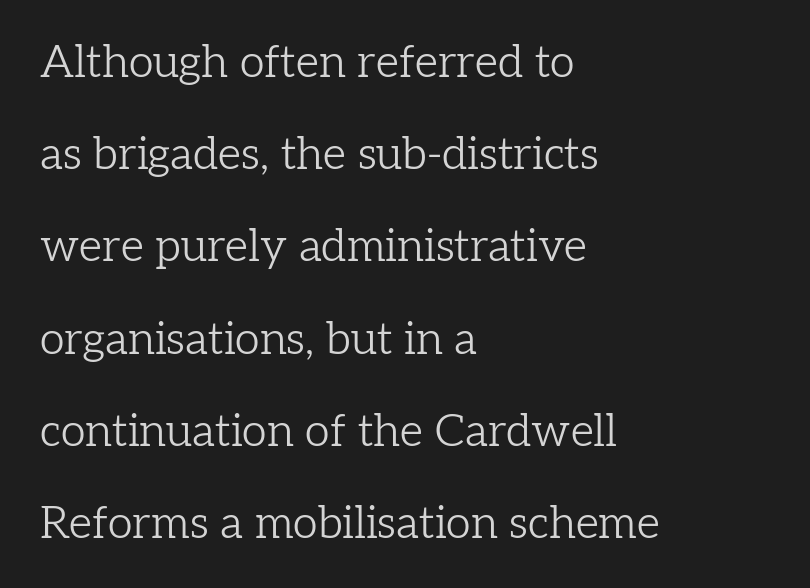
These lines are rendered in a variable-pitch font. In terms of leading, this rendering errs on the spacious side. Every row of glyphs begins at an identical x-position on the left. Just letters on the line, the space beneath them empty.
